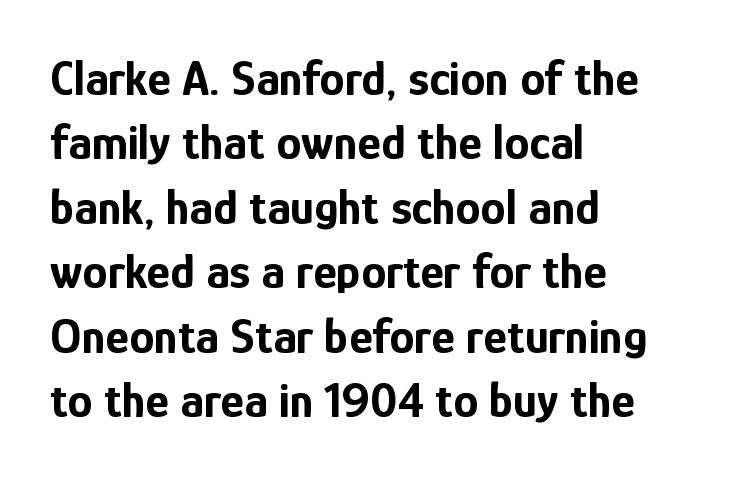
Words appear dense and cohesive because spacing is normal. Baseline-to-baseline distance is the conventional proportion of letter height. Letters rest on an invisible, unmarked baseline. Horizontally, the lines are justified to the leading edge only. Each glyph is drawn with heavy, bold strokes. Italic? Not at all — the glyphs are vertical.
